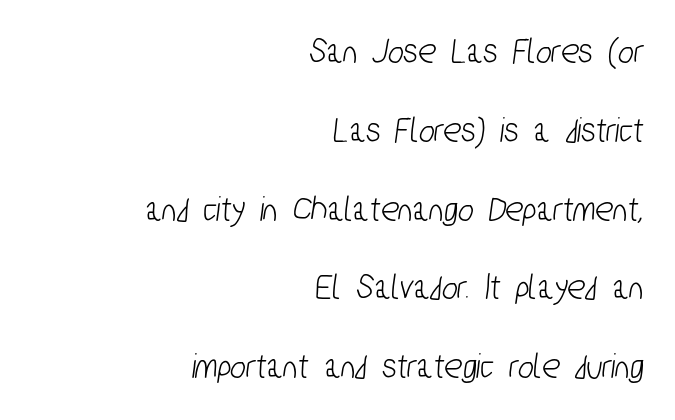
The image shows 37 px condensed sans-serif type; set right-aligned, loose line spacing (2.13x), normal letter spacing, not underlined; low stroke contrast and a medium x-height.
